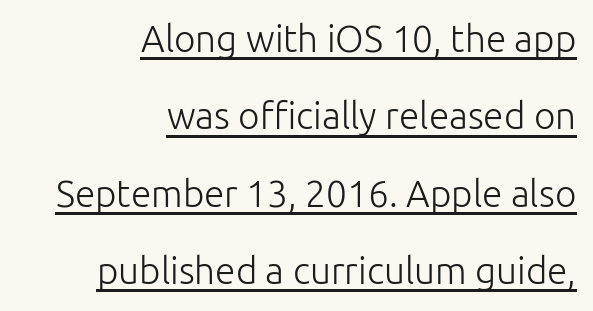
Q: Is the text bold? A: No.
Q: Is the text italic (slanted)? A: No, it is upright.
Q: Is the typeface a serif or a sans-serif typeface? A: Sans-serif.
Q: Is the text underlined? A: Yes.
Q: How is the paragraph aligned? A: Right-aligned.
Q: Is the spacing between letters normal or unusually wide? A: Normal.
Q: Is the spacing between lines tight, normal or loose? A: Loose.
Q: Width (condensed, normal, or wide)? A: Normal.
Q: Stroke contrast? A: Low.
Q: x-height? A: Medium.
Q: Monospaced? A: No.
